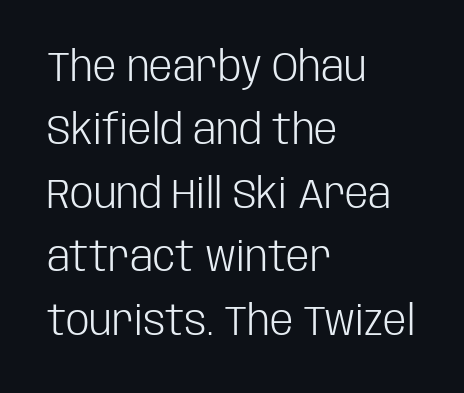
{"serif": "no", "italic": "no", "bold": "no", "weight": "light", "width": "condensed", "stroke_contrast": "low", "x_height": "large", "monospaced": "no", "underline": "no", "align": "left", "line_spacing": "normal", "line_spacing_ratio": 1.51, "letter_spacing": "normal", "letter_spacing_em": 0.0, "glyph_px": 42}
